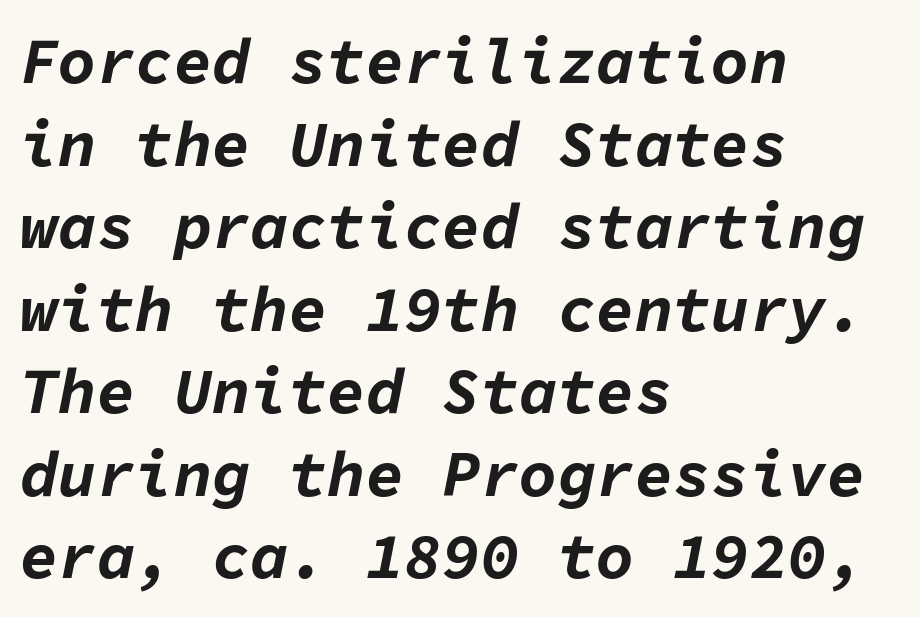
{"italic": "yes", "lean": "right", "slant_degrees": 11, "bold": "yes", "weight": "bold", "width": "normal", "stroke_contrast": "low", "x_height": "medium", "monospaced": "yes", "underline": "no", "align": "left", "line_spacing": "normal", "line_spacing_ratio": 1.29, "letter_spacing": "normal", "letter_spacing_em": 0.0, "glyph_px": 64}
